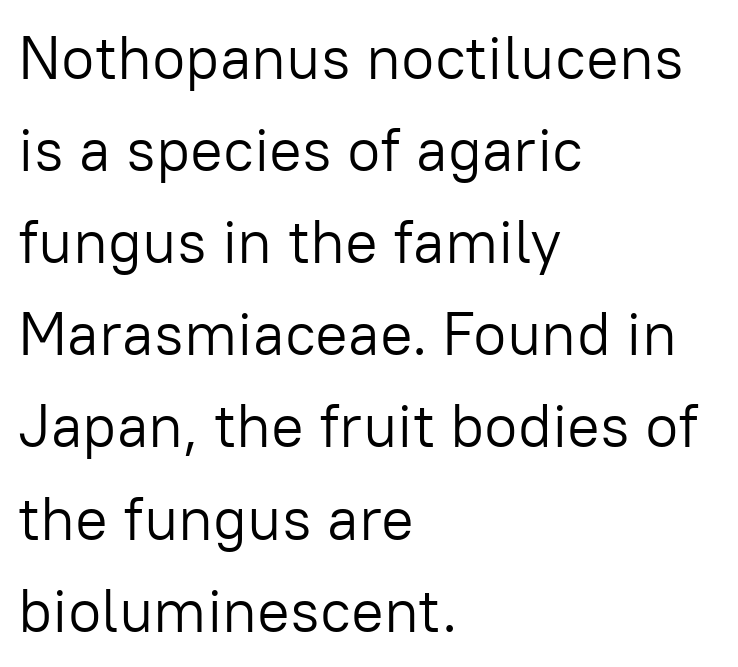
The image shows 61 px light sans-serif type, upright; set left-aligned, normal line spacing (1.51x), normal letter spacing, not underlined; low stroke contrast and a medium x-height.
